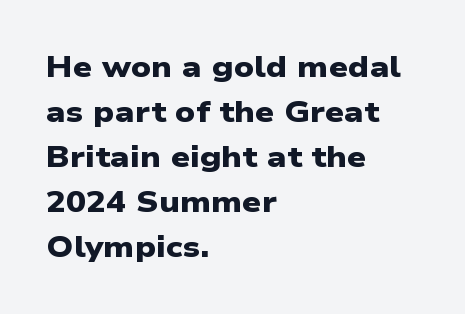
The image shows 30 px heavy, wide sans-serif type; set left-aligned, normal line spacing (1.5x), normal letter spacing, not underlined; low stroke contrast and a medium x-height.
